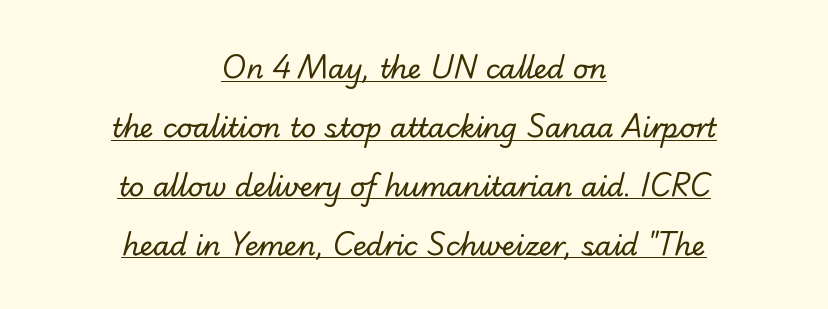
No chunkiness to these letters — they're not bold. The line texture is even and compact thanks to regular tracking. The paragraph shown floats in the horizontal middle. Each new line begins a long way beneath the previous one. Students, observe the line beneath the letters — that is underlining.
